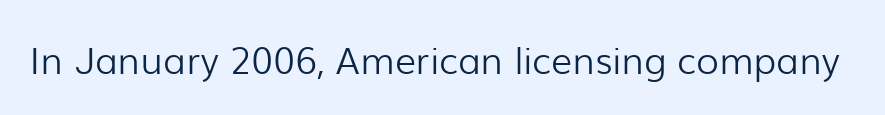
Unmarked baselines from the first word to the last. This is not heavy type; no bold has been used. The font's upright variant was chosen for this text. There is no visible air inserted between adjacent glyphs. These lines are rendered in a variable-pitch font. The characters display no serif detailing; their extremities are plain.
